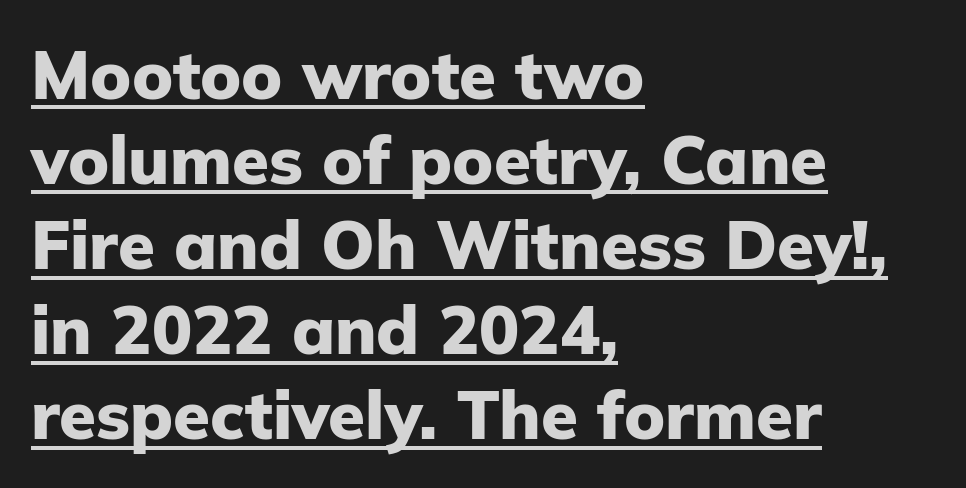
Q: Is the text bold? A: Yes.
Q: Is the text italic (slanted)? A: No, it is upright.
Q: Is the typeface a serif or a sans-serif typeface? A: Sans-serif.
Q: Is the text underlined? A: Yes.
Q: How is the paragraph aligned? A: Left-aligned.
Q: Is the spacing between letters normal or unusually wide? A: Normal.
Q: Is the spacing between lines tight, normal or loose? A: Normal.
Q: Width (condensed, normal, or wide)? A: Normal.
Q: Stroke contrast? A: Low.
Q: x-height? A: Medium.
Q: Monospaced? A: No.
